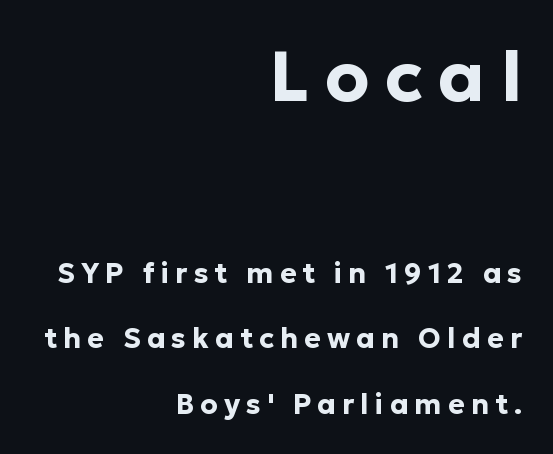
This sample uses expanded letter spacing, leaving extra air between glyphs. In this sample the first text group is rendered at the bigger scale. The vertical gap from one line to the next is large. Anything drawn beneath the words? Only blank space. Thick stems and heavy bowls — unmistakably bold. Vertical strokes here are truly vertical.
